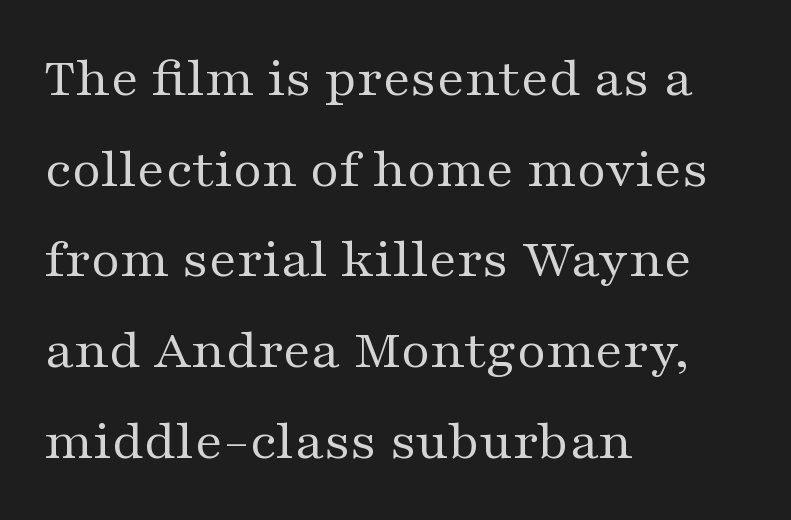
{"serif": "yes", "italic": "no", "bold": "no", "weight": "regular", "width": "wide", "stroke_contrast": "medium", "x_height": "medium", "monospaced": "no", "underline": "no", "align": "left", "line_spacing": "normal", "line_spacing_ratio": 1.59, "letter_spacing": "normal", "letter_spacing_em": 0.0, "glyph_px": 57}
